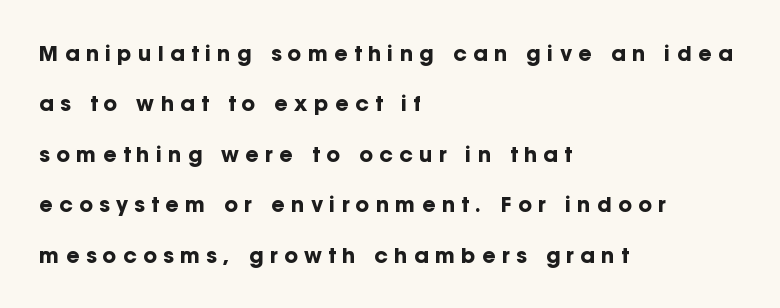
{"italic": "no", "bold": "yes", "underline": "no", "align": "left", "line_spacing": "loose", "line_spacing_ratio": 2.4, "letter_spacing": "wide", "letter_spacing_em": 0.3, "glyph_px": 21}
